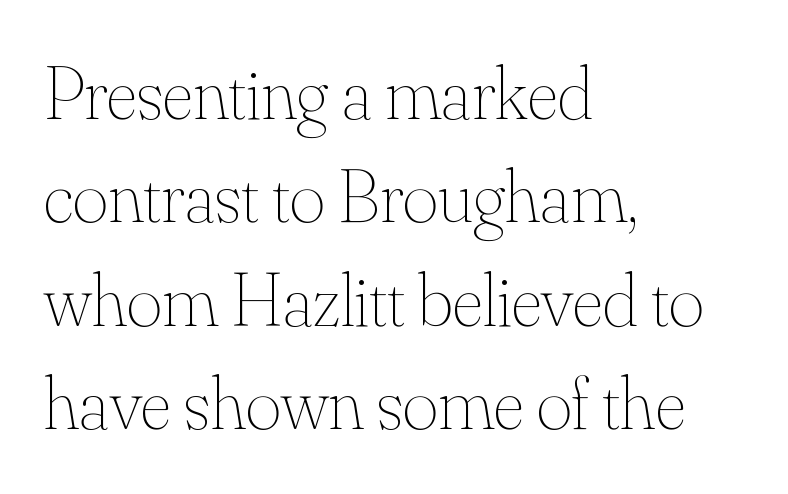
{"italic": "no", "bold": "no", "weight": "thin", "width": "normal", "stroke_contrast": "medium", "x_height": "small", "monospaced": "no", "underline": "no", "align": "left", "line_spacing": "normal", "line_spacing_ratio": 1.36, "letter_spacing": "normal", "letter_spacing_em": 0.0, "glyph_px": 76}
